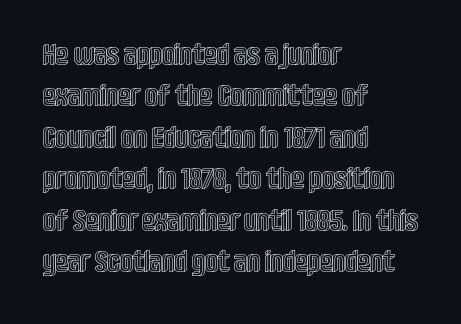
Q: Is the text italic (slanted)? A: No, it is upright.
Q: Is the text underlined? A: No.
Q: How is the paragraph aligned? A: Left-aligned.
Q: Is the spacing between letters normal or unusually wide? A: Normal.
Q: Is the spacing between lines tight, normal or loose? A: Normal.
Q: Width (condensed, normal, or wide)? A: Condensed.
Q: x-height? A: Large.
Q: Monospaced? A: No.
